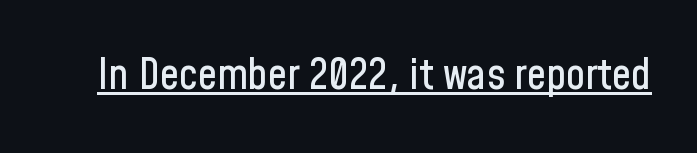
{"serif": "no", "italic": "no", "width": "condensed", "stroke_contrast": "low", "x_height": "medium", "monospaced": "no", "underline": "yes", "letter_spacing": "normal", "letter_spacing_em": 0.0, "glyph_px": 43}
